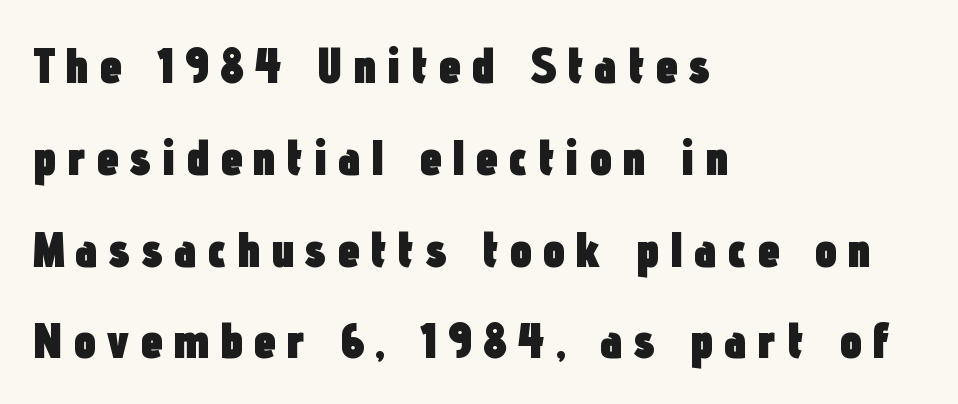
{"serif": "no", "italic": "no", "bold": "yes", "weight": "heavy", "width": "condensed", "stroke_contrast": "low", "x_height": "medium", "monospaced": "no", "underline": "no", "align": "left", "line_spacing_ratio": 1.8, "letter_spacing": "wide", "letter_spacing_em": 0.2, "glyph_px": 51}
